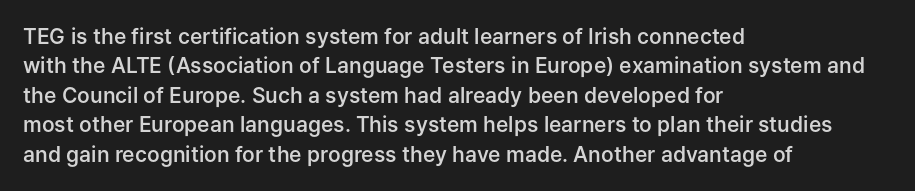
Q: Is the text bold? A: Semi-bold.
Q: Is the text italic (slanted)? A: No, it is upright.
Q: Is the text underlined? A: No.
Q: How is the paragraph aligned? A: Left-aligned.
Q: Is the spacing between letters normal or unusually wide? A: Normal.
Q: Is the spacing between lines tight, normal or loose? A: Normal.
